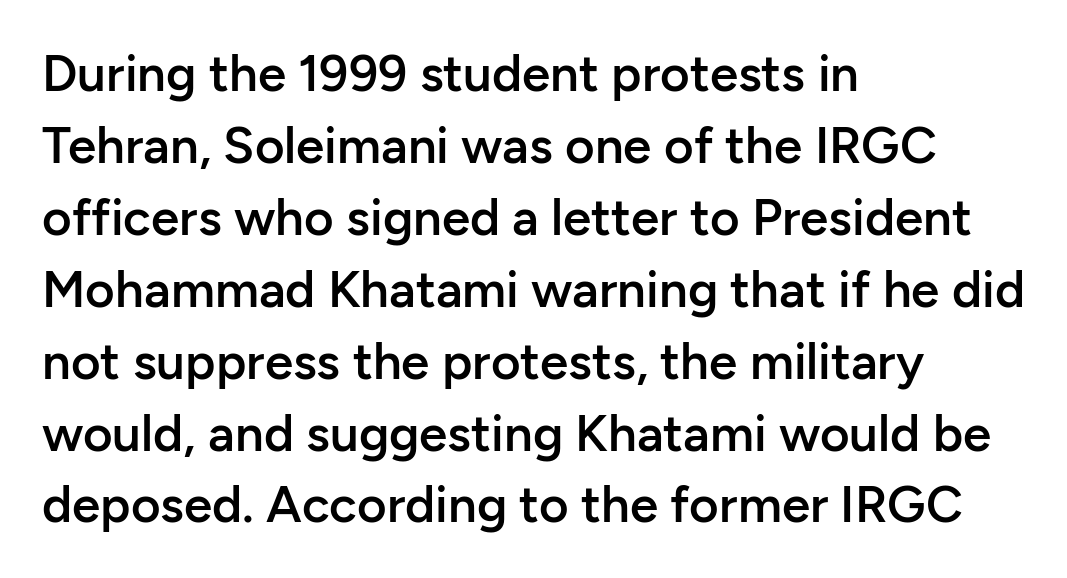
The words here are not underlined. Examine the stroke ends and you'll find no serifs. The letters are semibold — heavier than regular but short of a full bold. These lines are rendered in a variable-pitch font. Every character sits straight up, as roman type does.
